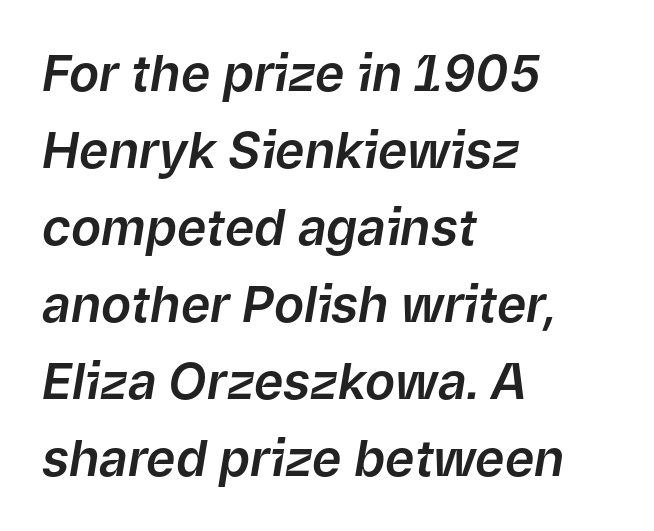
Short and long lines alike share a common starting point at left. Tracking here is standard; glyphs follow each other at the usual distance. The rendering uses natural spacing where letterforms have individual widths. Students, observe: this is what conventionally led text looks like. Posture: slanted.
